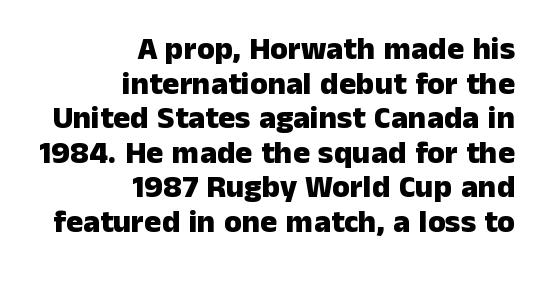
Q: Is the text bold? A: Yes.
Q: Is the text italic (slanted)? A: No, it is upright.
Q: Is the typeface a serif or a sans-serif typeface? A: Sans-serif.
Q: Is the text underlined? A: No.
Q: How is the paragraph aligned? A: Right-aligned.
Q: Is the spacing between letters normal or unusually wide? A: Normal.
Q: Is the spacing between lines tight, normal or loose? A: Tight.
Q: Width (condensed, normal, or wide)? A: Normal.
Q: Stroke contrast? A: Low.
Q: x-height? A: Medium.
Q: Monospaced? A: No.
